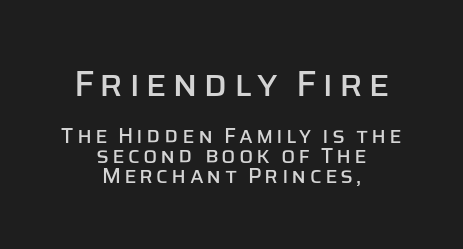
Grotesque or geometric, the face here clearly has no serifs. In terms of leading, this rendering errs on the cramped side. Letters rest on an invisible, unmarked baseline. The passage shown is typed in a proportional face where columns would drift.
